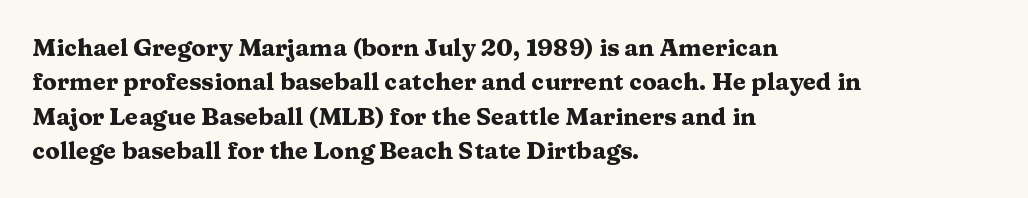
The image shows 24 px bold type, upright; set left-aligned, normal line spacing (1.43x), normal letter spacing, not underlined.
